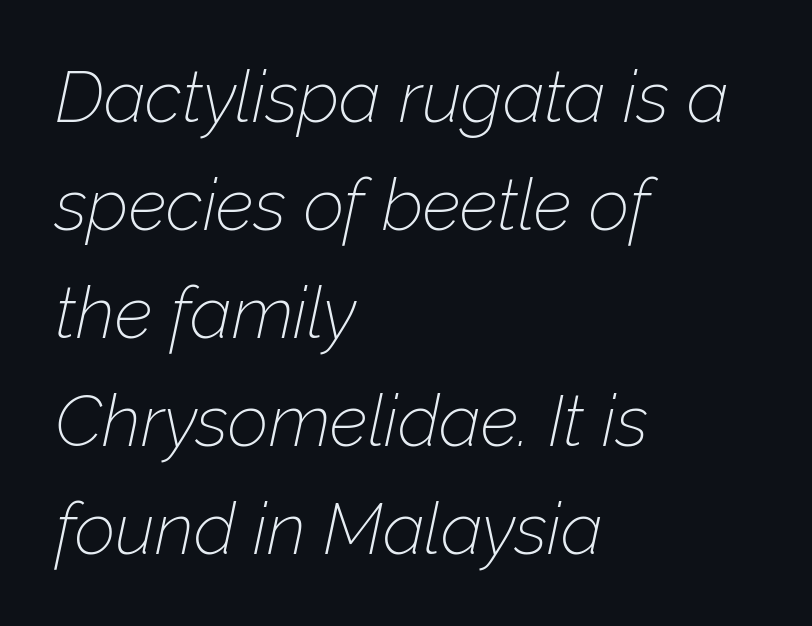
Observe the ordinary spacing: letters are neighbours, not strangers. The leading is moderate, giving the passage an even texture. Line starts are locked; line ends wander. A quiet, ordinary-to-light weight characterises the typeface.
